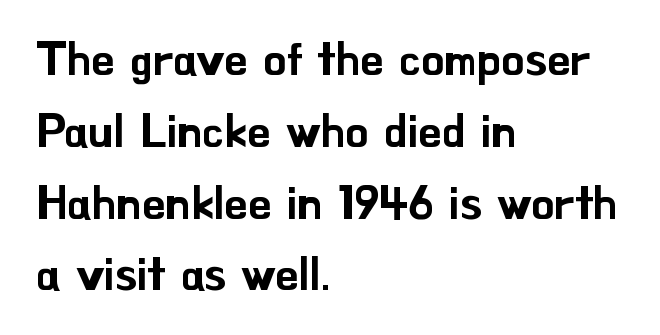
{"serif": "no", "italic": "no", "width": "normal", "stroke_contrast": "low", "x_height": "small", "monospaced": "no", "underline": "no", "align": "left", "line_spacing": "normal", "line_spacing_ratio": 1.56, "letter_spacing": "normal", "letter_spacing_em": 0.0, "glyph_px": 46}
